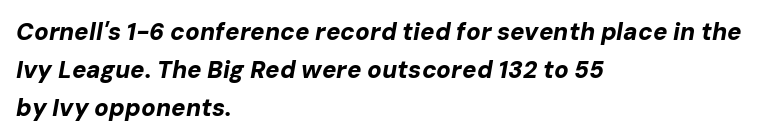
Does the weight exceed regular? Yes, all the way to bold. A typesetter would call this leading conventional body-copy spacing. This sample is left-justified, so line endings fall wherever the words run out. The line texture is even and compact thanks to regular tracking.
